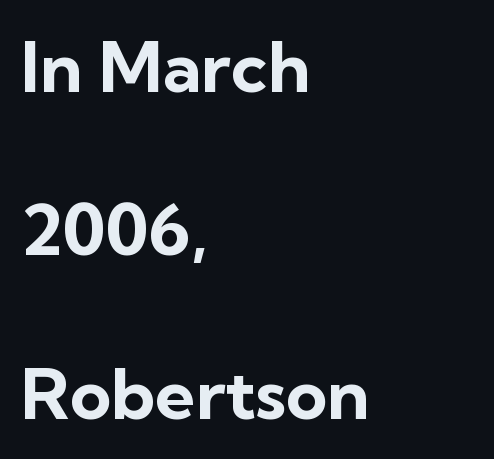
Q: Is the text bold? A: Yes.
Q: Is the text italic (slanted)? A: No, it is upright.
Q: Is the typeface a serif or a sans-serif typeface? A: Sans-serif.
Q: Is the text underlined? A: No.
Q: How is the paragraph aligned? A: Left-aligned.
Q: Is the spacing between letters normal or unusually wide? A: Normal.
Q: Is the spacing between lines tight, normal or loose? A: Loose.
Q: Width (condensed, normal, or wide)? A: Normal.
Q: Stroke contrast? A: Low.
Q: x-height? A: Medium.
Q: Monospaced? A: No.
